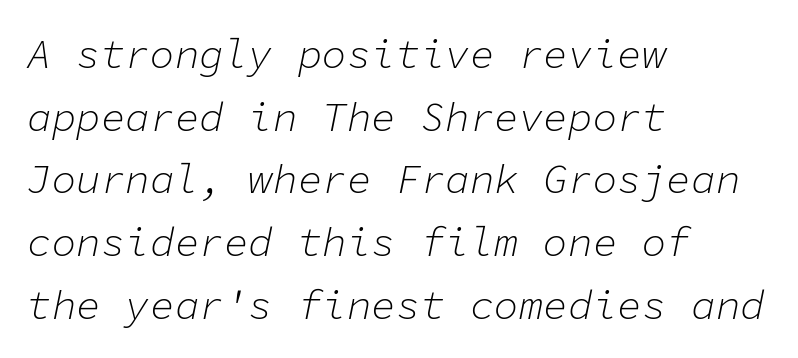
The image shows 41 px light type, italic (leaning right), monospaced; set left-aligned, normal line spacing (1.53x), normal letter spacing, not underlined; low stroke contrast and a medium x-height.
